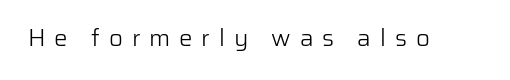
The image shows 24 px text type, upright; set unusually wide letter spacing (+0.37 em), not underlined.
